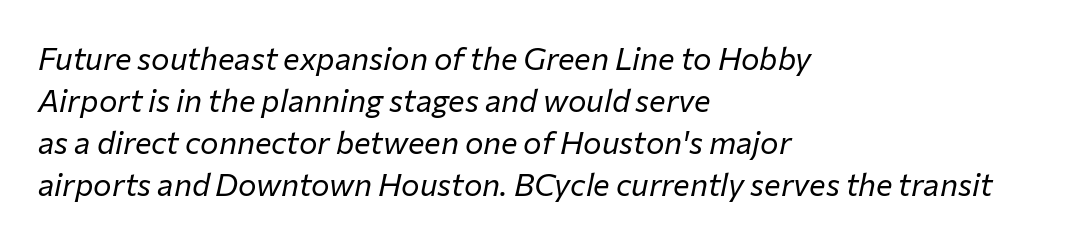
Descender tails drop into unmarked territory. Typeset ragged right — the left edge is the straight one. Interline gaps are of average width in this sample. The passage shown is not bold in any degree. Here the designer chose a conventional face with non-uniform glyph widths.
